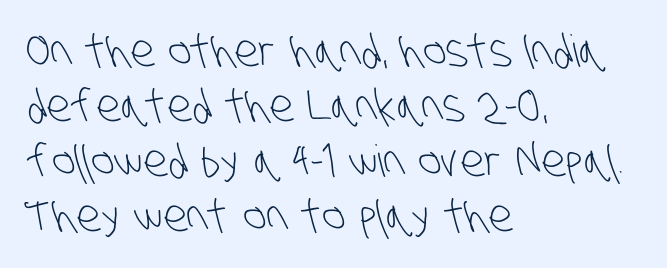
{"serif": "no", "bold": "no", "weight": "light", "width": "condensed", "stroke_contrast": "low", "x_height": "large", "monospaced": "no", "underline": "no", "align": "left", "line_spacing": "normal", "line_spacing_ratio": 1.25, "letter_spacing": "normal", "letter_spacing_em": 0.0, "glyph_px": 44}
